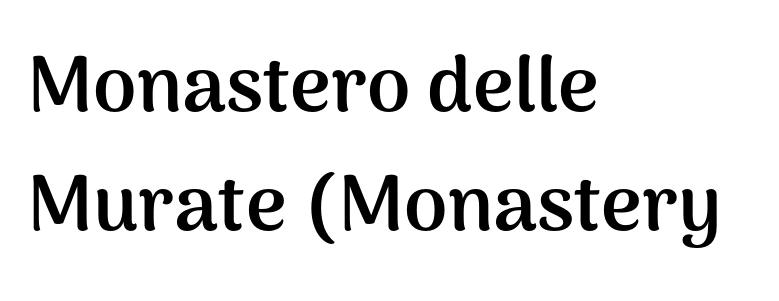
{"serif": "no", "italic": "no", "bold": "yes", "weight": "semibold", "width": "normal", "stroke_contrast": "medium", "x_height": "medium", "monospaced": "no", "underline": "no", "align": "left", "line_spacing": "normal", "line_spacing_ratio": 1.52, "letter_spacing": "normal", "letter_spacing_em": 0.0, "glyph_px": 78}
